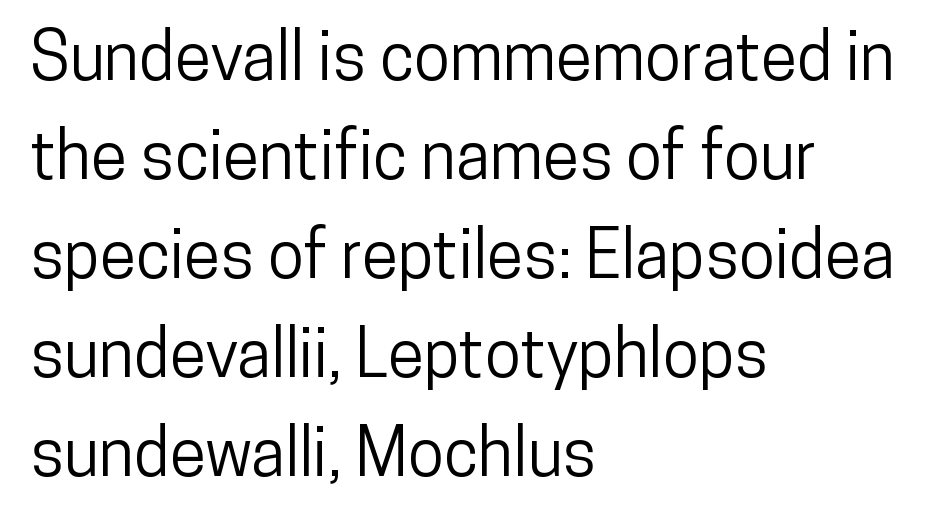
No feet cap the strokes, marking this as sans-serif type. Unlike italic type, these characters show no tilt at all. These lines sit exactly where default settings would place them. Spacing verdict: proportional, widths tailored to each character. The tracking reads as untouched default to a designer's eye. Honestly, there is no underline to notice here at all.
